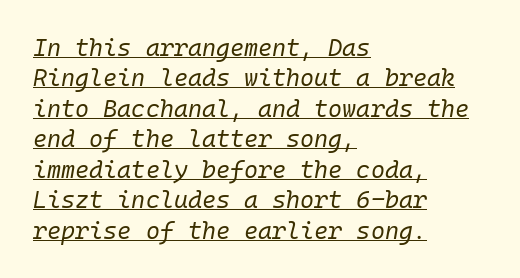
Interline gaps are of average width in this sample. In designer terms, the underline attribute is active on this setting. Slant detected: the letters are inclined. Unbolded letterforms with no extra heft. Short and long lines alike share a common starting point at left.
